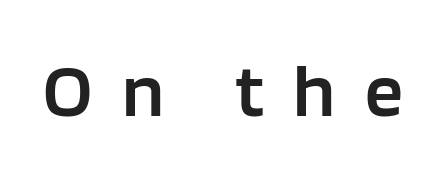
The image shows 76 px semibold sans-serif type, upright; set unusually wide letter spacing (+0.39 em), not underlined; low stroke contrast and a large x-height.
